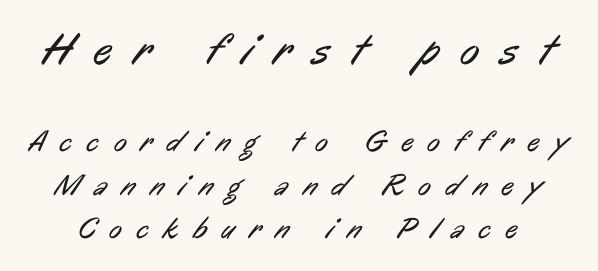
{"serif": "no", "bold": "no", "weight": "regular", "width": "condensed", "stroke_contrast": "low", "x_height": "medium", "monospaced": "no", "underline": "no", "line_spacing": "normal", "line_spacing_ratio": 1.45, "letter_spacing": "wide", "letter_spacing_em": 0.49, "larger_block": "first", "size_ratio": 1.5, "glyph_px": 45}
